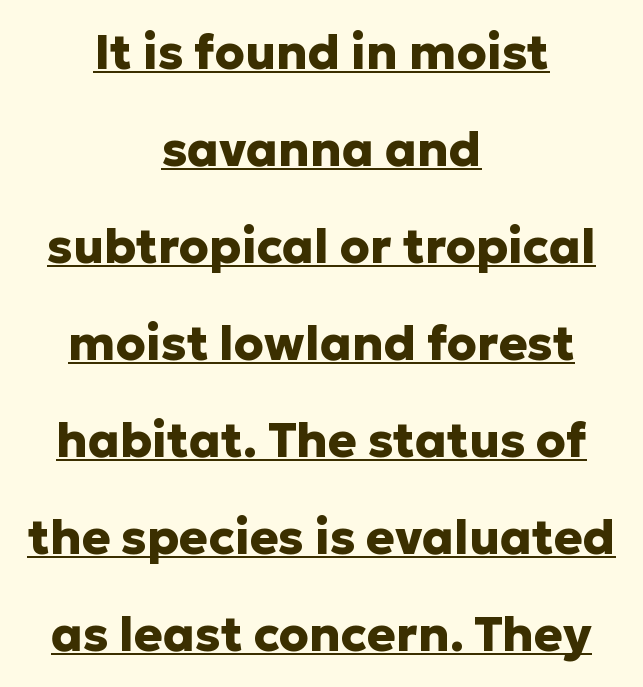
Q: Is the text bold? A: Yes.
Q: Is the text italic (slanted)? A: No, it is upright.
Q: Is the typeface a serif or a sans-serif typeface? A: Sans-serif.
Q: Is the text underlined? A: Yes.
Q: How is the paragraph aligned? A: Centered.
Q: Is the spacing between letters normal or unusually wide? A: Normal.
Q: Is the spacing between lines tight, normal or loose? A: Loose.
Q: Width (condensed, normal, or wide)? A: Normal.
Q: Stroke contrast? A: Low.
Q: x-height? A: Medium.
Q: Monospaced? A: No.
